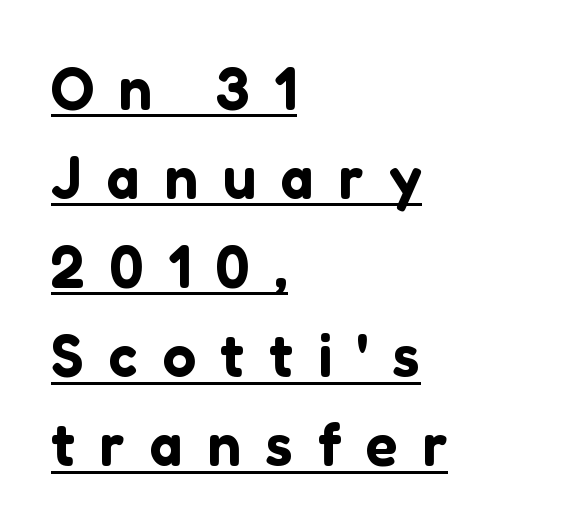
Q: Is the text italic (slanted)? A: No, it is upright.
Q: Is the typeface a serif or a sans-serif typeface? A: Sans-serif.
Q: Is the text underlined? A: Yes.
Q: How is the paragraph aligned? A: Left-aligned.
Q: Is the spacing between letters normal or unusually wide? A: Unusually wide.
Q: Is the spacing between lines tight, normal or loose? A: Normal.
Q: Width (condensed, normal, or wide)? A: Normal.
Q: Stroke contrast? A: Low.
Q: x-height? A: Medium.
Q: Monospaced? A: No.
